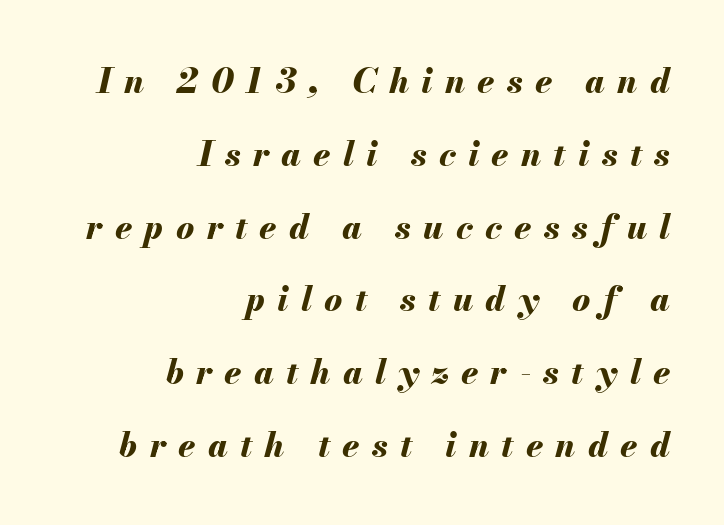
Heft: maximum for text — a bold. This rendering widens character spacing well past its baseline value. Does the copy run flush right? Yes — the right margin is perfectly even. Characters are canted at an angle relative to the baseline's perpendicular.
